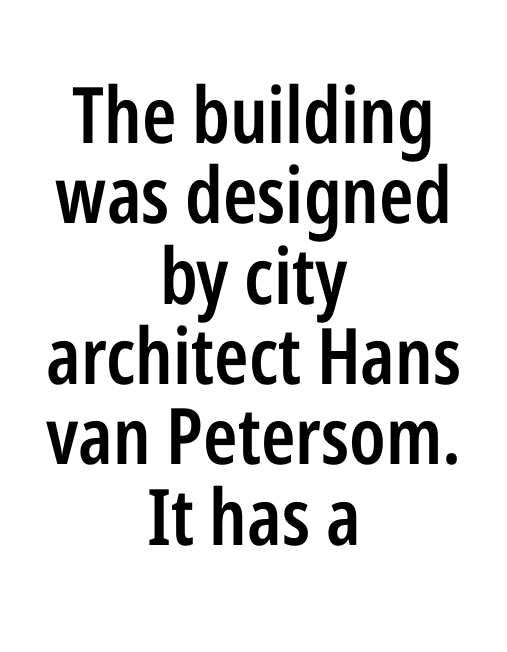
{"serif": "no", "italic": "no", "bold": "semi", "weight": "semibold", "width": "condensed", "stroke_contrast": "low", "x_height": "medium", "monospaced": "no", "underline": "no", "align": "center", "line_spacing": "tight", "line_spacing_ratio": 1.03, "letter_spacing": "normal", "letter_spacing_em": 0.0, "glyph_px": 78}
